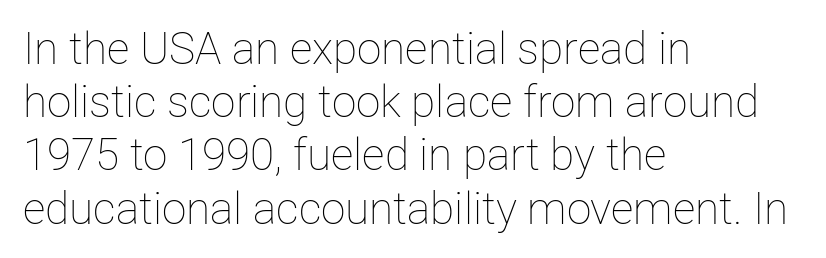
{"italic": "no", "bold": "no", "weight": "thin", "width": "normal", "stroke_contrast": "low", "x_height": "medium", "monospaced": "no", "underline": "no", "align": "left", "line_spacing_ratio": 1.21, "letter_spacing": "normal", "letter_spacing_em": 0.0, "glyph_px": 44}
